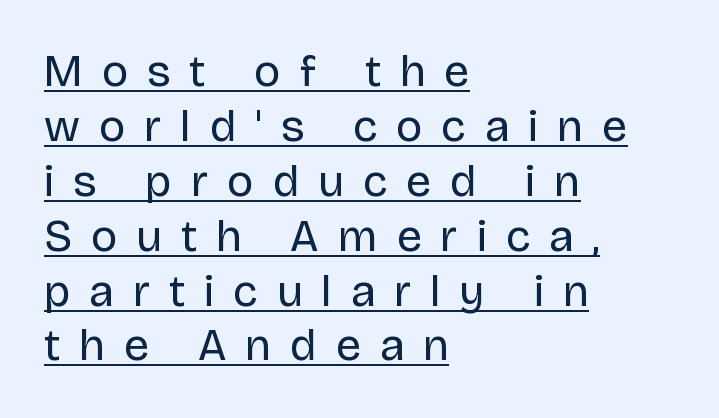
The image shows 45 px regular-weight sans-serif type, upright; set left-aligned, line spacing 1.22x, unusually wide letter spacing (+0.42 em), underlined; low stroke contrast and a large x-height.
